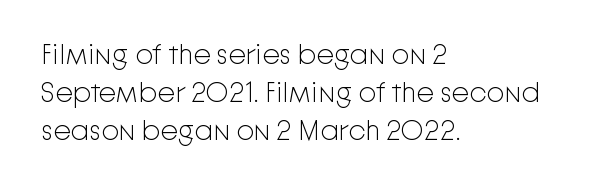
The passage shown is not bold in any degree. This sample is left-justified, so line endings fall wherever the words run out. Anything drawn beneath the words? Only blank space. The passage shown is typed in a proportional face where columns would drift. The tracking reads as untouched default to a designer's eye. Do the letters lean? They stand straight.
